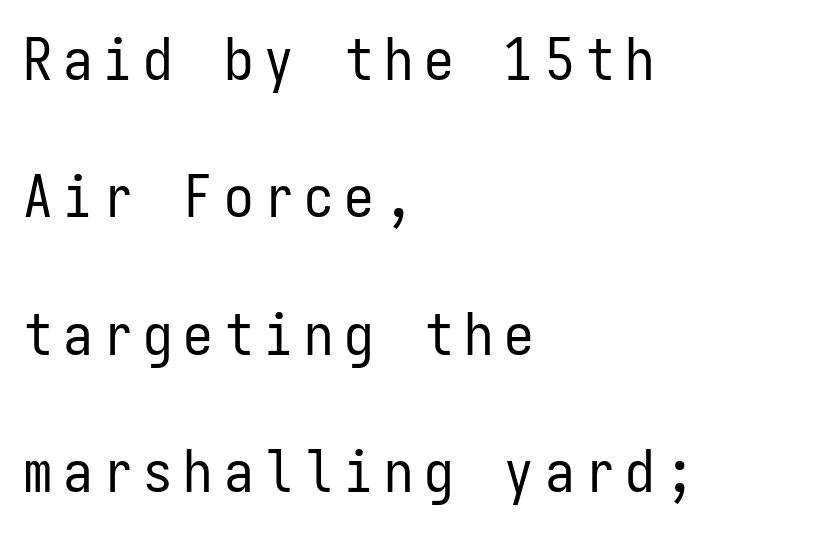
The image shows 59 px regular-weight, condensed sans-serif type, upright, monospaced; set left-aligned, loose line spacing (2.33x), not underlined; low stroke contrast and a medium x-height.
